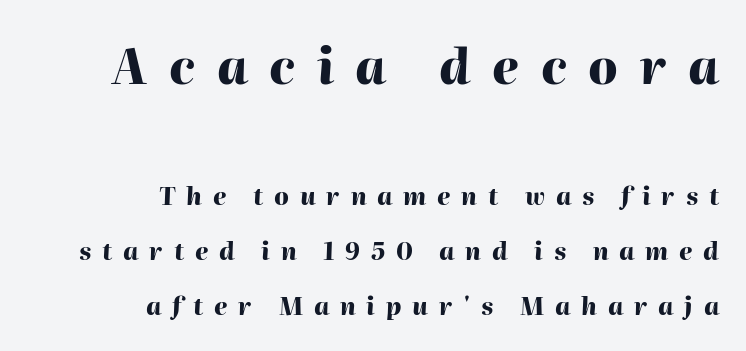
The image shows 48 px heavy type, italic (leaning right); set right-aligned, loose line spacing (2.3x), unusually wide letter spacing (+0.45 em), not underlined; the first (top) block is 2.0x larger; high stroke contrast and a medium x-height.
